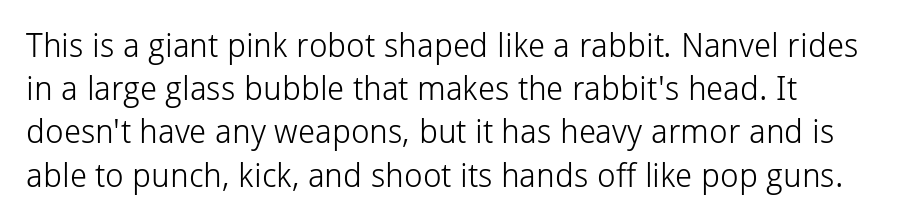
The passage shown stacks its lines at a standard gap. Quick note: not italic, upright. How are the letters spaced? Ordinarily, with no added tracking. Honestly, there is no underline to notice here at all. The passage shown is typed in a proportional face where columns would drift.
